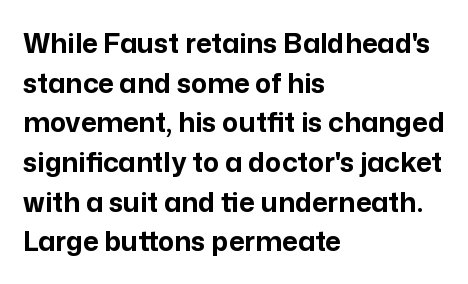
The image shows 27 px bold type, upright; set left-aligned, normal line spacing (1.47x), normal letter spacing, not underlined.
